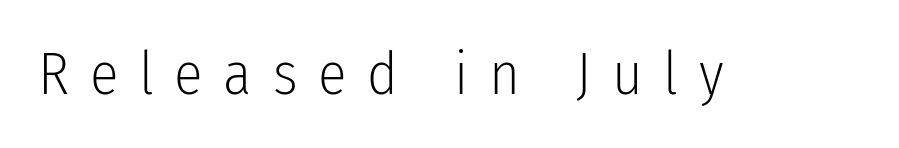
The image shows 59 px light, condensed sans-serif type, upright; set unusually wide letter spacing (+0.35 em), not underlined; low stroke contrast and a medium x-height.
